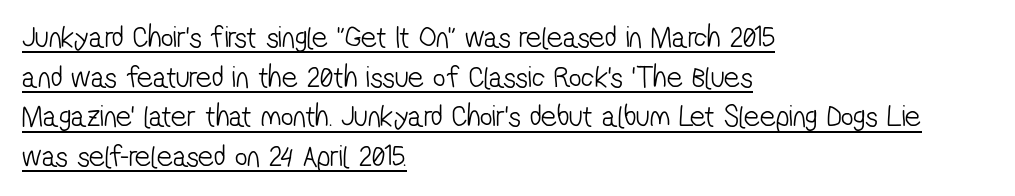
Q: Is the text bold? A: No.
Q: Is the typeface a serif or a sans-serif typeface? A: Sans-serif.
Q: Is the text underlined? A: Yes.
Q: How is the paragraph aligned? A: Left-aligned.
Q: Is the spacing between letters normal or unusually wide? A: Normal.
Q: Is the spacing between lines tight, normal or loose? A: Normal.
Q: Width (condensed, normal, or wide)? A: Condensed.
Q: Stroke contrast? A: Low.
Q: x-height? A: Medium.
Q: Monospaced? A: No.
